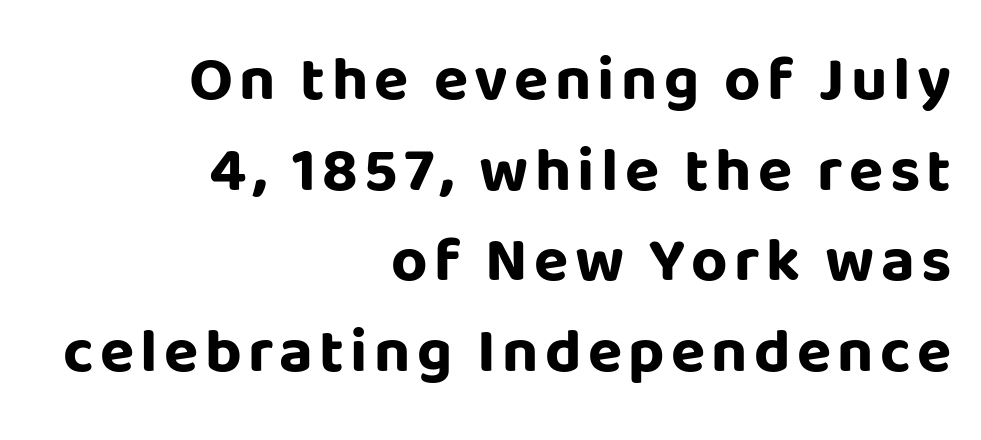
{"serif": "no", "italic": "no", "bold": "yes", "weight": "bold", "width": "normal", "stroke_contrast": "low", "x_height": "large", "monospaced": "no", "underline": "no", "align": "right", "line_spacing": "normal", "line_spacing_ratio": 1.44, "glyph_px": 63}
